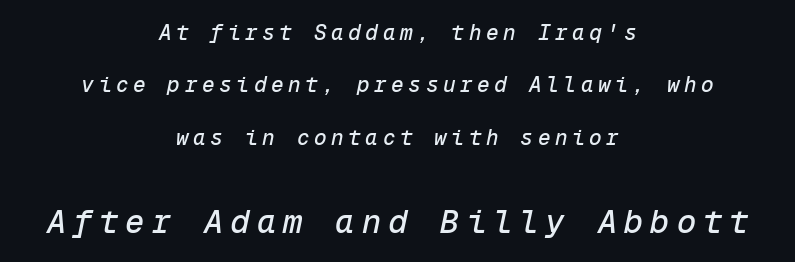
{"italic": "yes", "lean": "right", "slant_degrees": 12, "width": "normal", "stroke_contrast": "low", "x_height": "medium", "monospaced": "yes", "underline": "no", "align": "center", "line_spacing": "loose", "line_spacing_ratio": 2.49, "letter_spacing": "wide", "letter_spacing_em": 0.22, "larger_block": "second", "size_ratio": 1.52, "glyph_px": 32}
